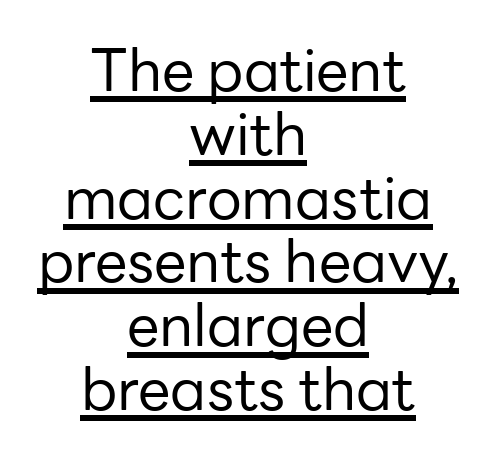
{"serif": "no", "italic": "no", "bold": "no", "weight": "regular", "width": "normal", "stroke_contrast": "low", "x_height": "medium", "monospaced": "no", "underline": "yes", "align": "center", "line_spacing": "tight", "line_spacing_ratio": 1.1, "letter_spacing": "normal", "letter_spacing_em": 0.0, "glyph_px": 58}
